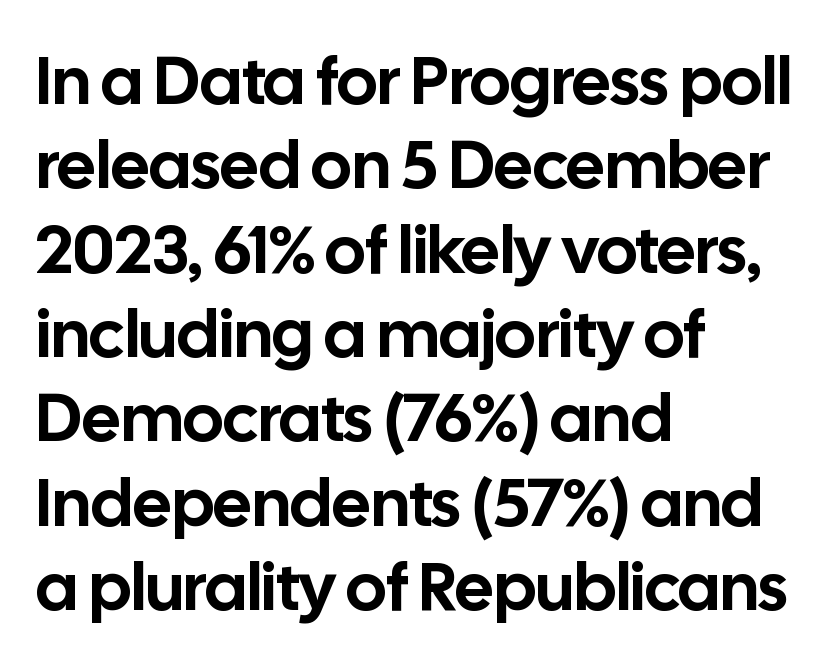
Varying glyph widths throughout — classic text-font behaviour. The space beneath each line is pristine and unruled. Upright lettering throughout. Look at the bottom of the vertical strokes: they stop flat, with no serifs. Words appear dense and cohesive because spacing is normal.
